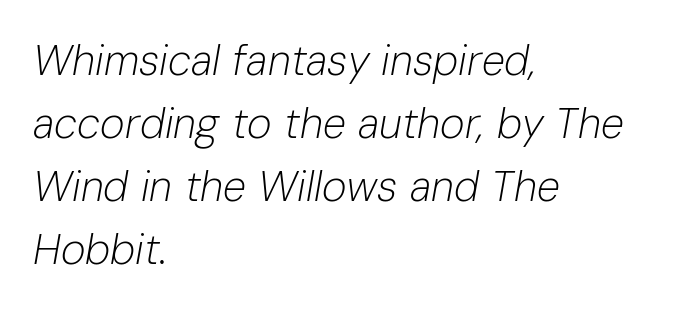
The font's italic variant was chosen for this text. Line spacing here is normal. The rendering keeps characters at their native spacing. Layout note: lines flush left. The face used here is proportionally spaced, like ordinary book or web type.
